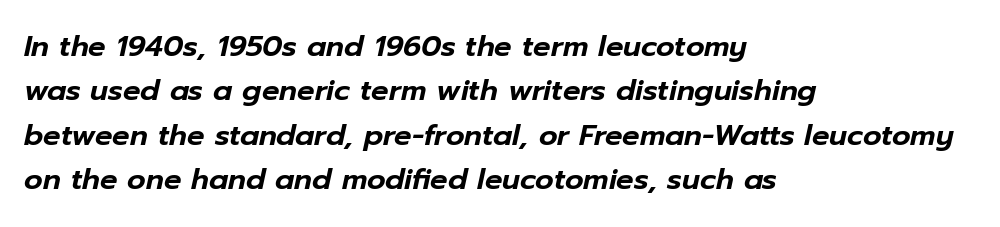
Style check: oblique. A typesetter would call this proportional, since set widths differ per character. Clear beneath every line of the passage. What's the leading like? Ordinary, nothing unusual. Spacing between characters is what you'd get straight out of the box.
